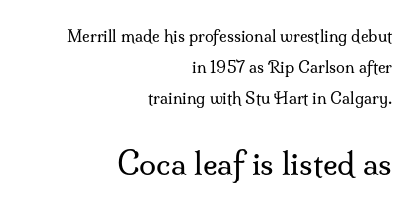
Q: Is the text bold? A: No.
Q: Is the text italic (slanted)? A: No, it is upright.
Q: Is the typeface a serif or a sans-serif typeface? A: Serif.
Q: Is the text underlined? A: No.
Q: How is the paragraph aligned? A: Right-aligned.
Q: Is the spacing between letters normal or unusually wide? A: Normal.
Q: Is the spacing between lines tight, normal or loose? A: Loose.
Q: Which block of text is set in a larger size, the first (top) or the second (bottom)? A: The second (bottom) one.
Q: Width (condensed, normal, or wide)? A: Normal.
Q: Stroke contrast? A: Medium.
Q: x-height? A: Small.
Q: Monospaced? A: No.
